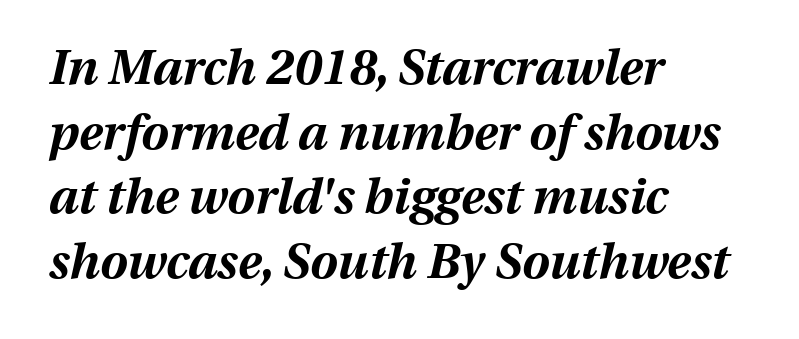
{"italic": "yes", "lean": "right", "slant_degrees": 13, "bold": "yes", "weight": "bold", "width": "normal", "stroke_contrast": "medium", "x_height": "medium", "monospaced": "no", "underline": "no", "align": "left", "line_spacing": "normal", "line_spacing_ratio": 1.32, "letter_spacing": "normal", "letter_spacing_em": 0.0, "glyph_px": 49}
